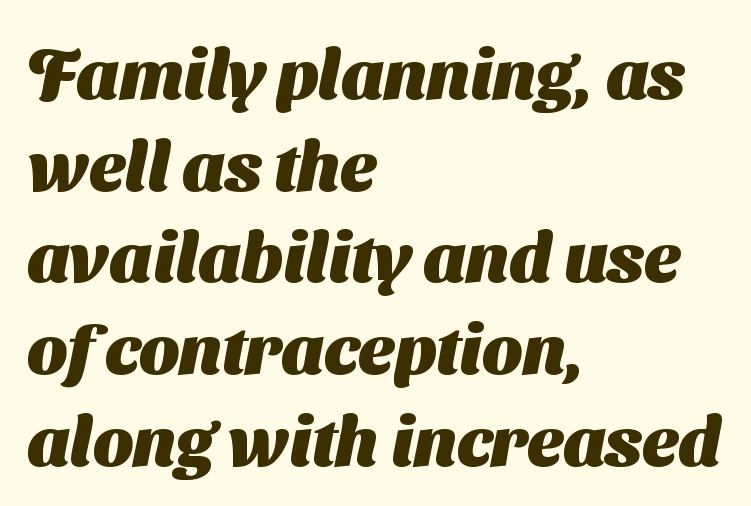
Descenders are the only things crossing below the line. This rendering uses left alignment, leaving the right contour irregular. The characters display no serif detailing; their extremities are plain. Caption: standard tracking, unaltered. Is this a fixed-width face? No — the glyphs have proportional, varying widths.
